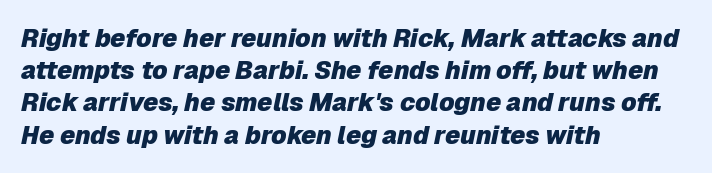
{"italic": "yes", "lean": "right", "slant_degrees": 12, "bold": "yes", "underline": "no", "align": "left", "line_spacing": "normal", "line_spacing_ratio": 1.29, "letter_spacing": "normal", "letter_spacing_em": 0.0, "glyph_px": 25}
